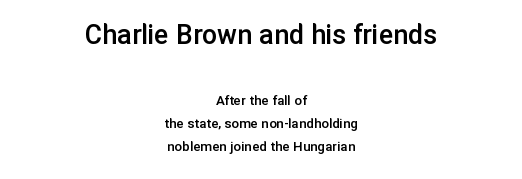
Q: Is the text bold? A: Semi-bold.
Q: Is the text italic (slanted)? A: No, it is upright.
Q: Is the typeface a serif or a sans-serif typeface? A: Sans-serif.
Q: Is the text underlined? A: No.
Q: How is the paragraph aligned? A: Centered.
Q: Is the spacing between letters normal or unusually wide? A: Normal.
Q: Is the spacing between lines tight, normal or loose? A: Normal.
Q: Which block of text is set in a larger size, the first (top) or the second (bottom)? A: The first (top) one.
Q: Width (condensed, normal, or wide)? A: Normal.
Q: Stroke contrast? A: Low.
Q: x-height? A: Medium.
Q: Monospaced? A: No.
